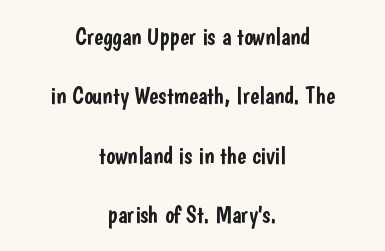
{"italic": "no", "underline": "no", "align": "center", "line_spacing": "loose", "line_spacing_ratio": 2.47, "letter_spacing": "normal", "letter_spacing_em": 0.0, "glyph_px": 24}
